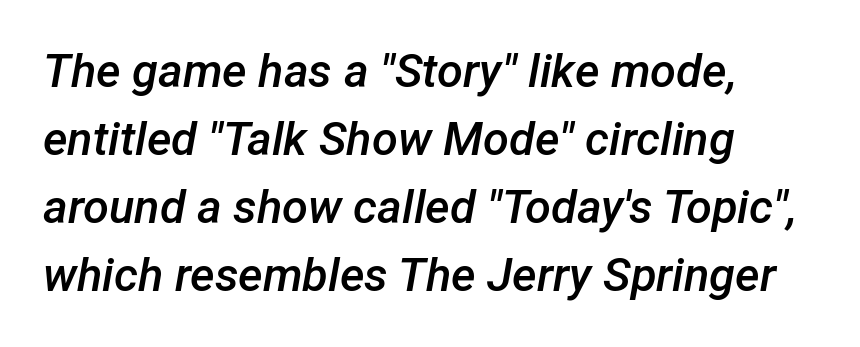
{"italic": "yes", "lean": "right", "slant_degrees": 12, "bold": "semi", "weight": "semibold", "width": "normal", "stroke_contrast": "low", "x_height": "medium", "monospaced": "no", "underline": "no", "align": "left", "line_spacing": "normal", "line_spacing_ratio": 1.45, "letter_spacing": "normal", "letter_spacing_em": 0.0, "glyph_px": 47}
